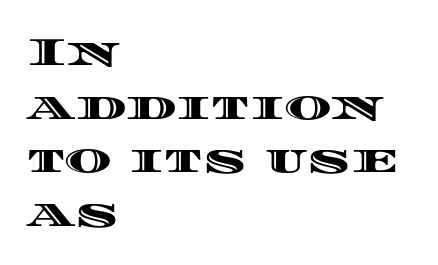
The image shows 40 px wide type, upright; set left-aligned, normal line spacing (1.34x), normal letter spacing, not underlined; a large x-height.
